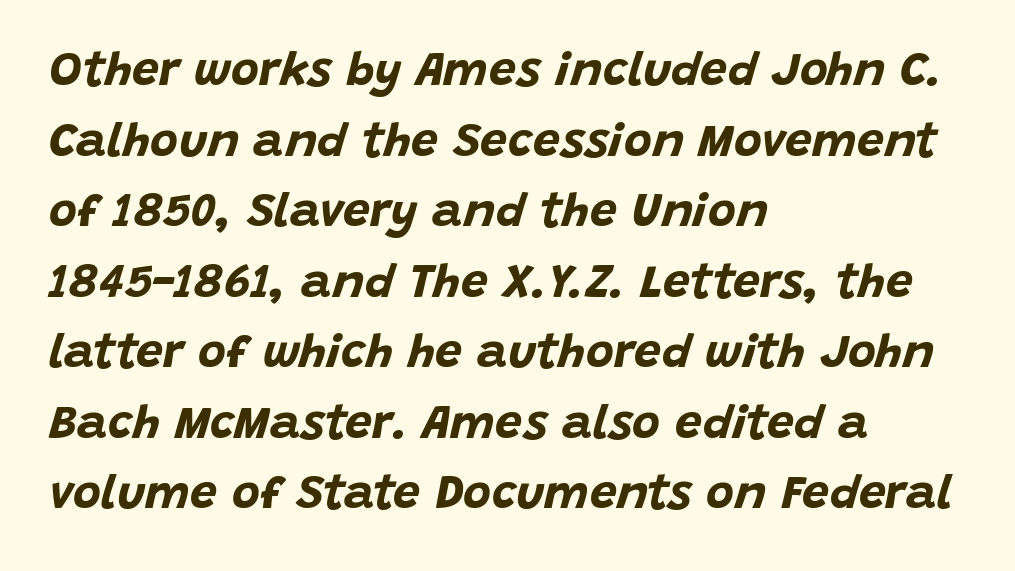
Regular leading. These lines stack with their left ends in a neat column. Is the type slanted? Yes — the strokes lean at a clear angle. No extra tracking has been applied to these lines.
